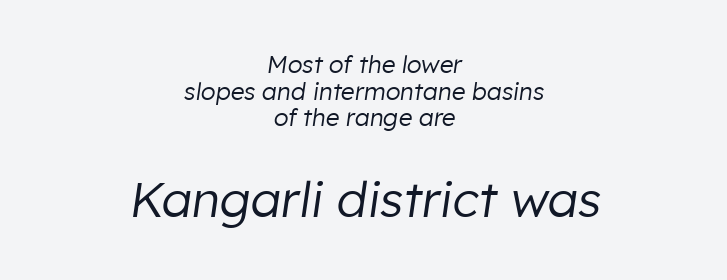
Q: Is the text bold? A: No.
Q: Is the text italic (slanted)? A: Yes, it leans right by about 8 degrees.
Q: Is the text underlined? A: No.
Q: How is the paragraph aligned? A: Centered.
Q: Is the spacing between letters normal or unusually wide? A: Normal.
Q: Is the spacing between lines tight, normal or loose? A: Tight.
Q: Which block of text is set in a larger size, the first (top) or the second (bottom)? A: The second (bottom) one.
Q: Width (condensed, normal, or wide)? A: Normal.
Q: Stroke contrast? A: Low.
Q: x-height? A: Medium.
Q: Monospaced? A: No.
